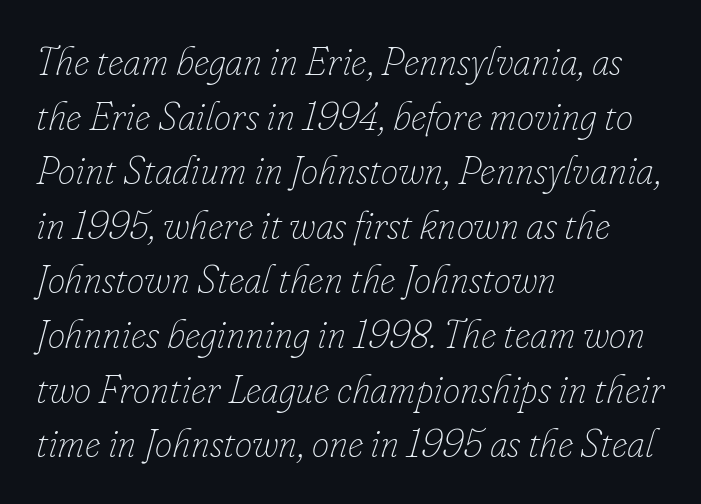
The image shows 39 px thin type, italic (leaning right); set left-aligned, normal line spacing (1.4x), normal letter spacing, not underlined; low stroke contrast and a small x-height.
